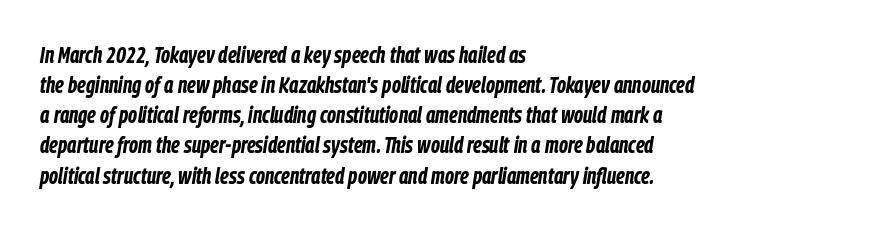
{"italic": "yes", "lean": "right", "slant_degrees": 9, "bold": "yes", "underline": "no", "align": "left", "line_spacing": "normal", "line_spacing_ratio": 1.31, "letter_spacing": "normal", "letter_spacing_em": 0.0, "glyph_px": 23}
